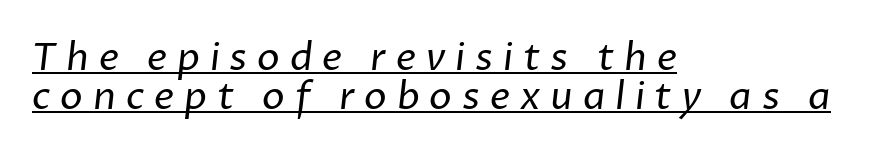
The image shows 38 px regular-weight sans-serif type; set left-aligned, tight line spacing (1.02x), unusually wide letter spacing (+0.26 em), underlined; low stroke contrast and a medium x-height.
